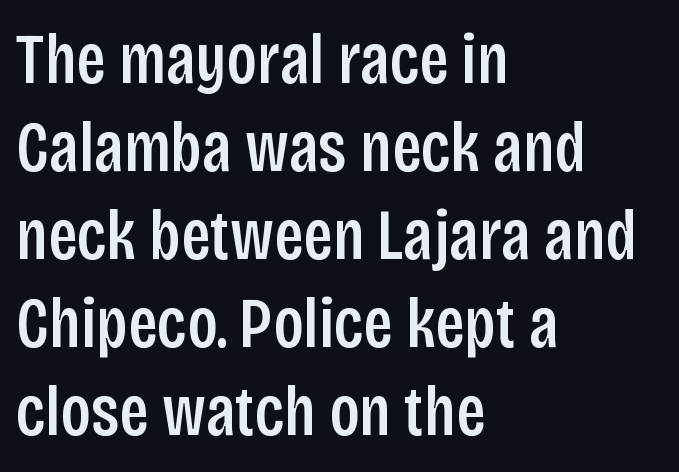
{"serif": "no", "italic": "no", "width": "condensed", "stroke_contrast": "low", "x_height": "large", "monospaced": "no", "underline": "no", "align": "left", "line_spacing_ratio": 1.24, "letter_spacing": "normal", "letter_spacing_em": 0.0, "glyph_px": 71}
